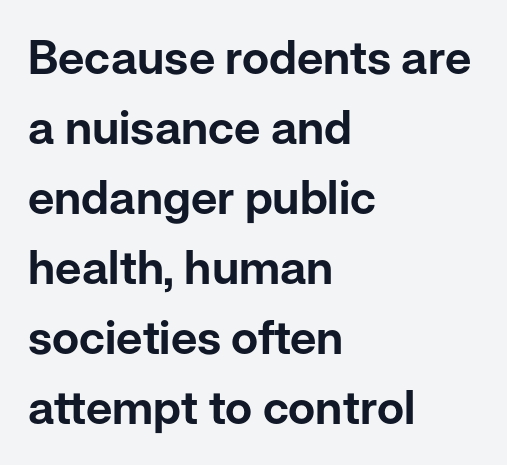
The strip under each line holds only bare page. Serif or sans? Sans — the stroke terminals are bare. In terms of leading, this rendering sits right in the middle. It's the straight-up-and-down kind of type.
